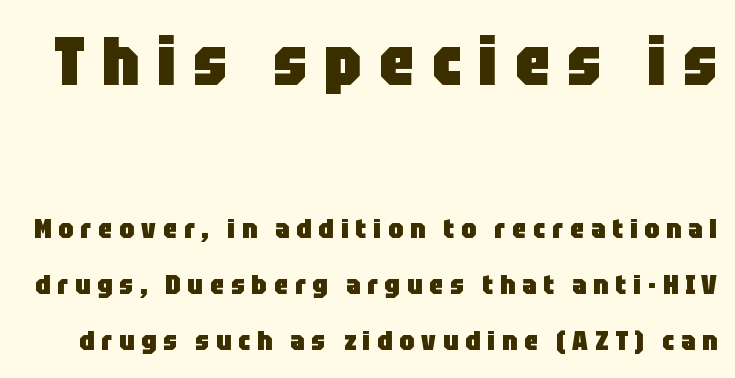
The image shows 67 px heavy, condensed sans-serif type, upright; set loose line spacing (2.08x), unusually wide letter spacing (+0.26 em), not underlined; the first (top) block is 2.48x larger; low stroke contrast and a large x-height.
